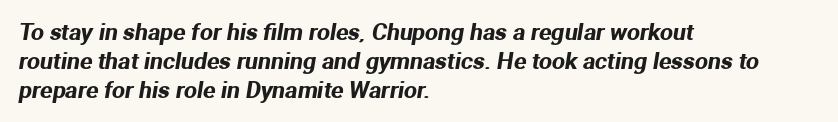
Glyph-to-glyph distance matches everyday printed text. Short and long lines alike share a common starting point at left. Check the space under the baseline: it is left empty. These lines sit exactly where default settings would place them.
